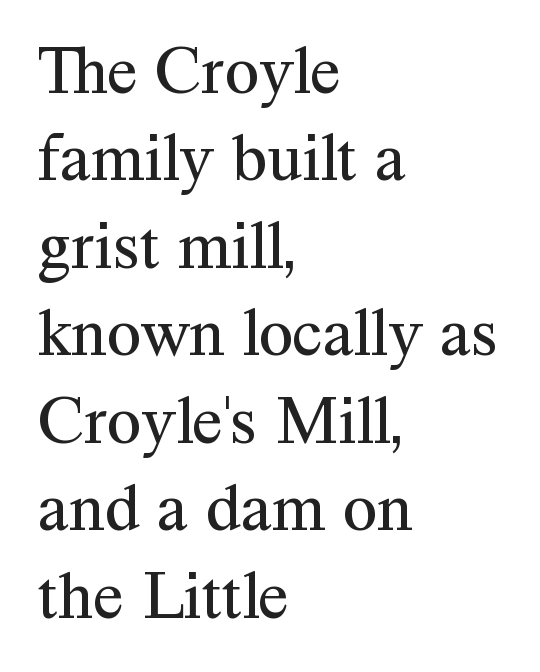
The image shows 70 px regular-weight serif type, upright; set left-aligned, normal line spacing (1.25x), normal letter spacing, not underlined; medium stroke contrast and a medium x-height.
